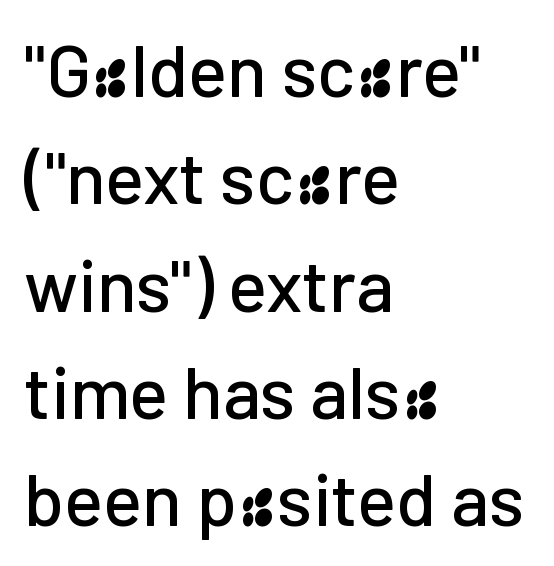
The image shows 73 px sans-serif type, upright; set left-aligned, normal line spacing (1.47x), normal letter spacing, not underlined; low stroke contrast and a medium x-height.
